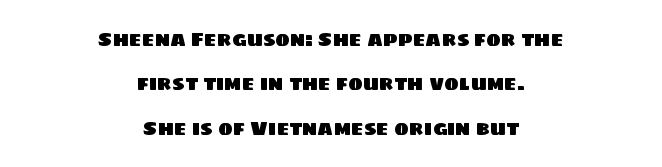
Airy leading. Unmarked baselines from the first word to the last. Each word holds together tightly as a unit, with standard inter-letter gaps. Reading down the block, each line starts at a different indent, mirrored at its end.
